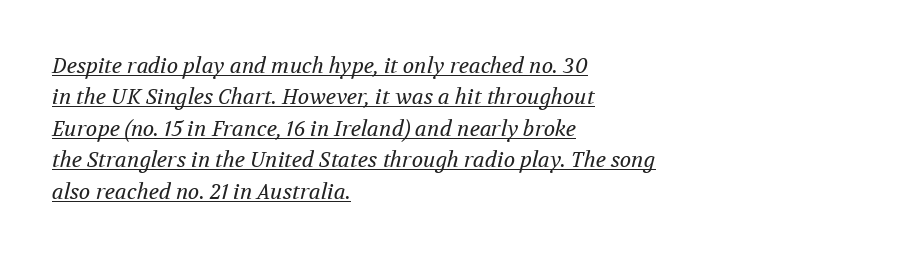
These lines were composed using italics. Left-aligned paragraph, ragged on the right. A light-to-regular cut is what we see here. Default kerning and tracking; the words read as compact shapes. The block of text has a typical density, with ordinary space between rows.
